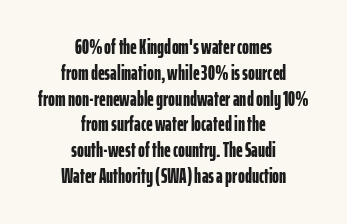
The image shows 21 px bold type, upright; set centered, line spacing 1.23x, normal letter spacing, not underlined.
